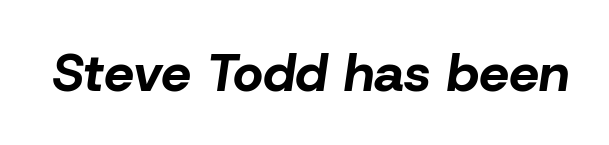
The image shows 53 px bold type, italic (leaning right); set normal letter spacing, not underlined; low stroke contrast and a medium x-height.
